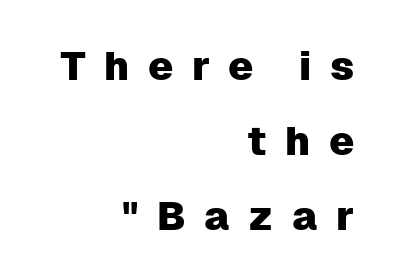
Q: Is the text italic (slanted)? A: No, it is upright.
Q: Is the typeface a serif or a sans-serif typeface? A: Sans-serif.
Q: Is the text underlined? A: No.
Q: How is the paragraph aligned? A: Right-aligned.
Q: Is the spacing between letters normal or unusually wide? A: Unusually wide.
Q: Width (condensed, normal, or wide)? A: Normal.
Q: Stroke contrast? A: Low.
Q: x-height? A: Medium.
Q: Monospaced? A: No.
